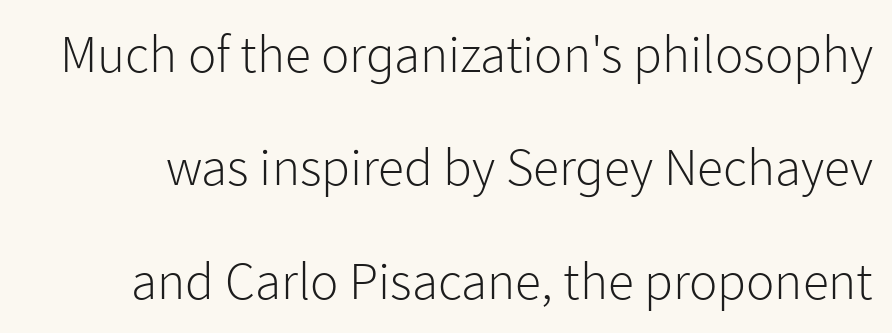
The image shows 53 px light sans-serif type, upright; set loose line spacing (2.14x), normal letter spacing, not underlined; low stroke contrast and a medium x-height.
